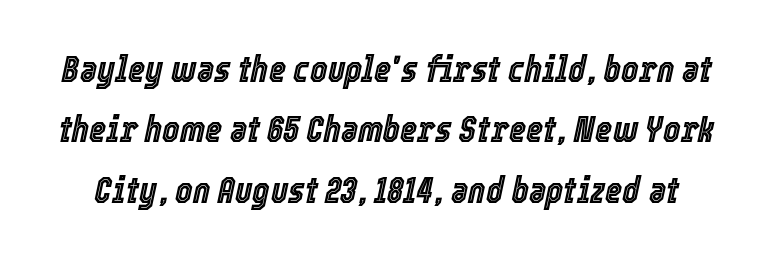
{"italic": "yes", "lean": "right", "slant_degrees": 12, "width": "condensed", "x_height": "medium", "monospaced": "no", "underline": "no", "line_spacing": "normal", "line_spacing_ratio": 1.63, "letter_spacing": "normal", "letter_spacing_em": 0.0, "glyph_px": 37}
